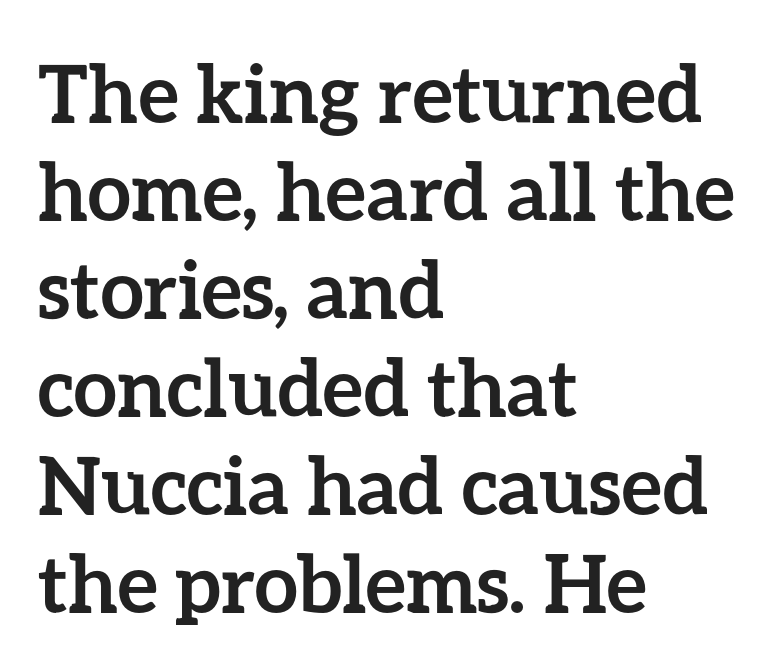
The image shows 79 px semibold type, upright; set left-aligned, line spacing 1.24x, normal letter spacing, not underlined; low stroke contrast and a medium x-height.
